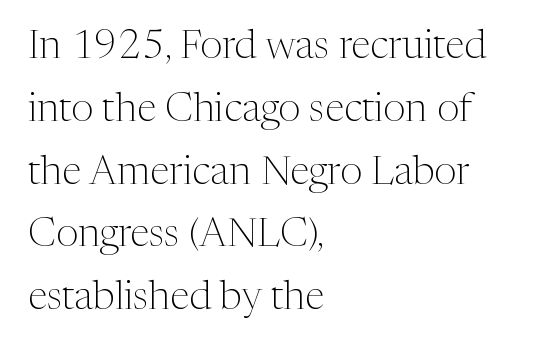
Varying glyph widths throughout — classic text-font behaviour. The glyphs are unaccompanied by any horizontal stroke below them. The cut favours lightness, reaching ordinary text weight at its darkest. The setting favours the left margin, as ordinary paragraphs usually do.
